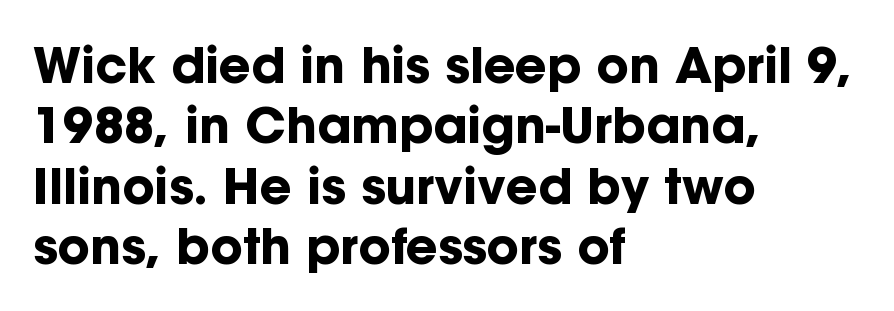
{"serif": "no", "italic": "no", "bold": "yes", "weight": "bold", "width": "normal", "stroke_contrast": "low", "x_height": "medium", "monospaced": "no", "underline": "no", "align": "left", "line_spacing_ratio": 1.23, "letter_spacing": "normal", "letter_spacing_em": 0.0, "glyph_px": 49}
